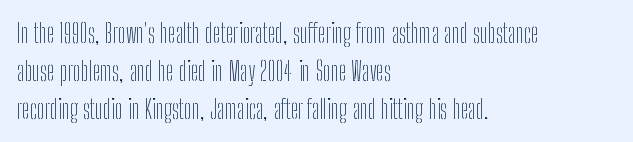
Visually the block forms a straight wall on the left and a jagged coastline on the right. Caption: standard tracking, unaltered. The type sits square on the baseline with zero lean. Weight: not bold — regular or lighter.
